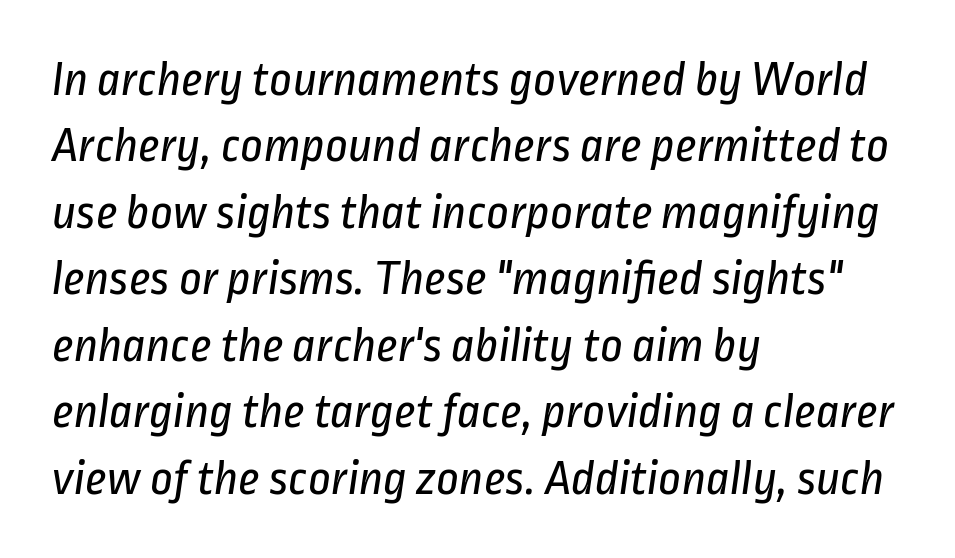
Q: Is the text bold? A: No.
Q: Is the typeface a serif or a sans-serif typeface? A: Sans-serif.
Q: Is the text underlined? A: No.
Q: How is the paragraph aligned? A: Left-aligned.
Q: Is the spacing between letters normal or unusually wide? A: Normal.
Q: Is the spacing between lines tight, normal or loose? A: Normal.
Q: Width (condensed, normal, or wide)? A: Condensed.
Q: Stroke contrast? A: Low.
Q: x-height? A: Medium.
Q: Monospaced? A: No.
